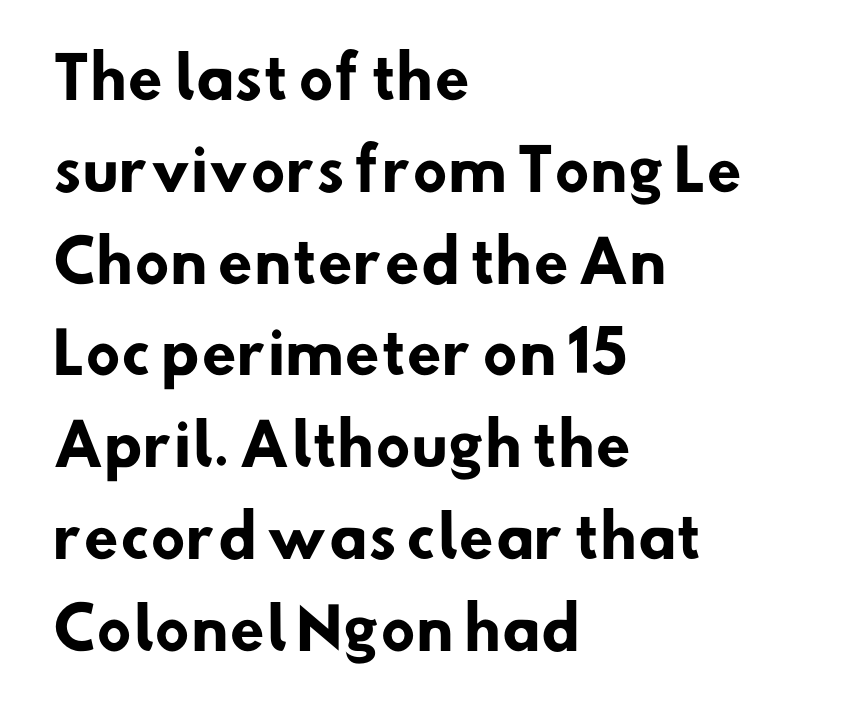
The image shows 57 px heavy sans-serif type; set left-aligned, normal line spacing (1.61x), normal letter spacing, not underlined; low stroke contrast and a small x-height.
